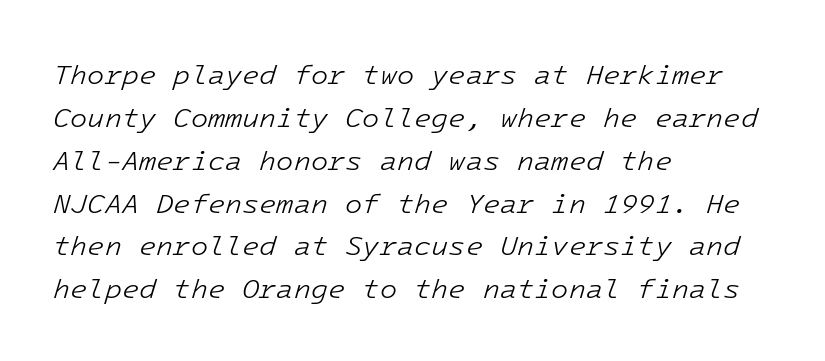
The image shows 28 px light type, italic (leaning right); set left-aligned, normal line spacing (1.53x), normal letter spacing, not underlined; low stroke contrast and a medium x-height.
